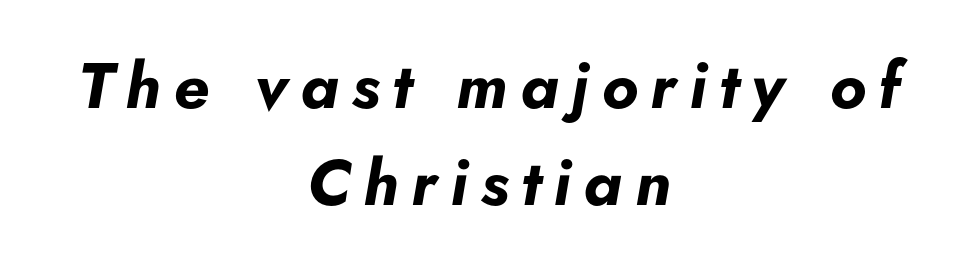
The string is rendered with underlining switched off. The passage shown has open, widely tracked lettering throughout. Think of a printed novel: that variable character pitch is what you see here. Vertical spacing — default. Its strokes are broad and dark, the hallmark of bold type. The passage shown leans; its letterforms are oblique.
